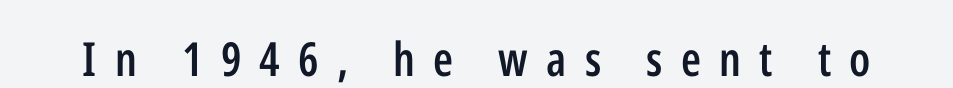
The image shows 47 px semibold, condensed sans-serif type, upright; set unusually wide letter spacing (+0.39 em), not underlined; low stroke contrast and a medium x-height.
